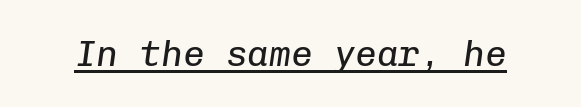
Q: Is the text bold? A: No.
Q: Is the text italic (slanted)? A: Yes, it leans right by about 8 degrees.
Q: Is the text underlined? A: Yes.
Q: Is the spacing between letters normal or unusually wide? A: Normal.
Q: Width (condensed, normal, or wide)? A: Normal.
Q: Stroke contrast? A: Low.
Q: x-height? A: Medium.
Q: Monospaced? A: Yes.
